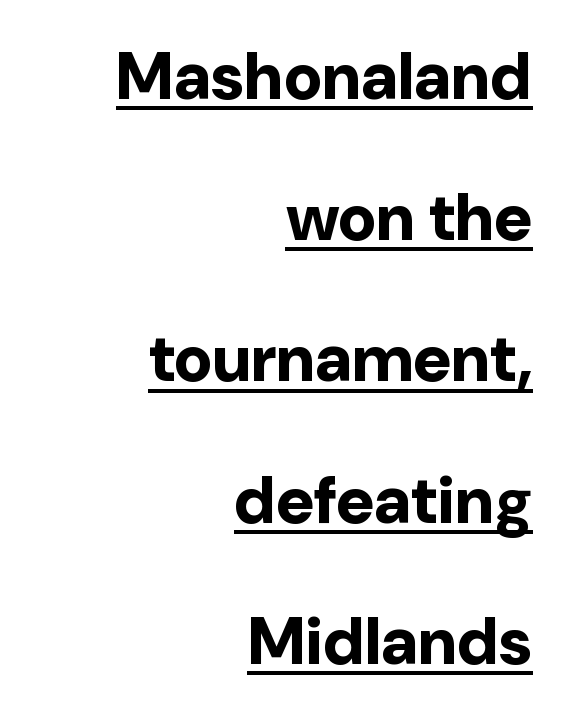
Q: Is the text bold? A: Yes.
Q: Is the text italic (slanted)? A: No, it is upright.
Q: Is the typeface a serif or a sans-serif typeface? A: Sans-serif.
Q: Is the text underlined? A: Yes.
Q: How is the paragraph aligned? A: Right-aligned.
Q: Is the spacing between letters normal or unusually wide? A: Normal.
Q: Is the spacing between lines tight, normal or loose? A: Loose.
Q: Width (condensed, normal, or wide)? A: Normal.
Q: Stroke contrast? A: Low.
Q: x-height? A: Medium.
Q: Monospaced? A: No.
